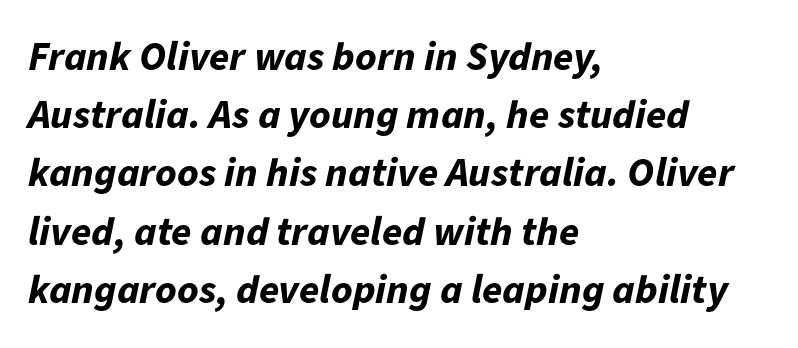
The line-height multiplier appears to be the usual default. Summary of weight: heavy, a full bold. The ragged edge is on the right, which tells us the setting is flush left. Observe the lean: these are italic letterforms.
